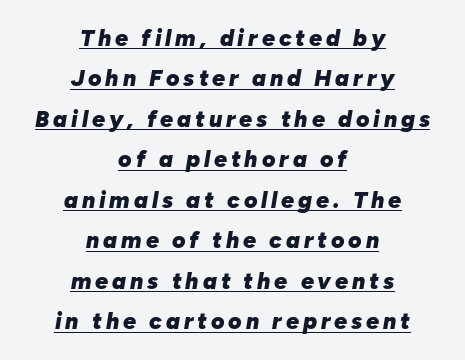
Italic? Definitely — the glyphs are oblique. This is underlined copy, the kind a proofreader might mark for attention. Reading down the block, each line starts at a different indent, mirrored at its end. As a designer I'd log this as weight 700, bold.
